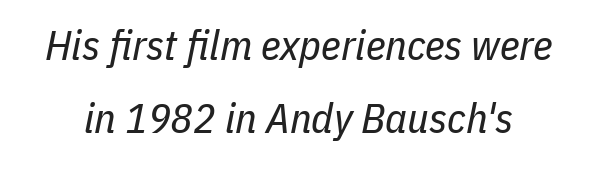
The image shows 42 px regular-weight, condensed type, italic (leaning right); set line spacing 1.73x, normal letter spacing, not underlined; low stroke contrast and a medium x-height.
